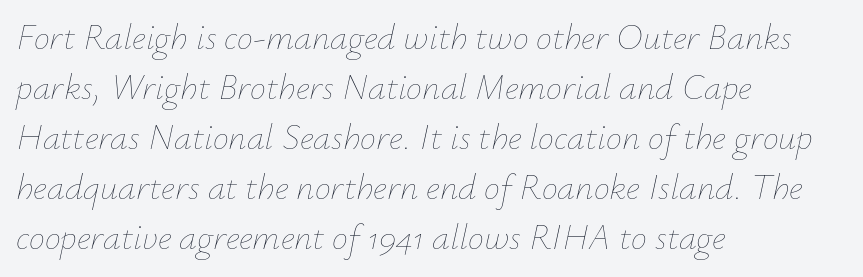
{"italic": "yes", "lean": "right", "slant_degrees": 12, "bold": "no", "weight": "thin", "width": "normal", "stroke_contrast": "low", "x_height": "small", "monospaced": "no", "underline": "no", "align": "left", "line_spacing": "normal", "line_spacing_ratio": 1.39, "letter_spacing": "normal", "letter_spacing_em": 0.0, "glyph_px": 36}
